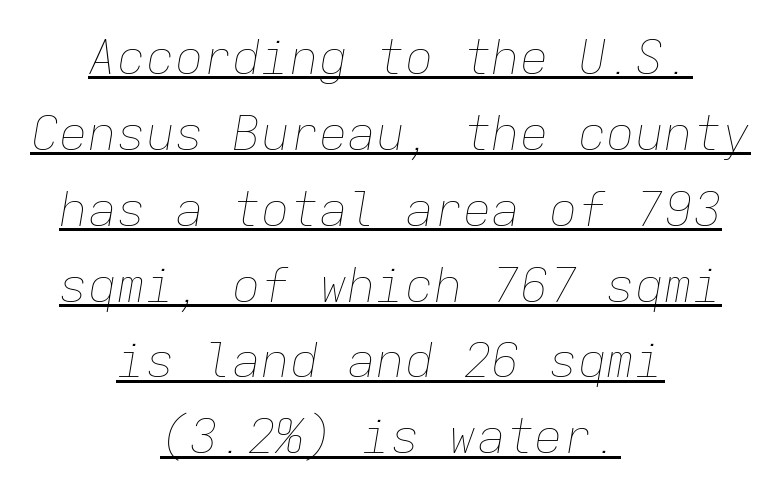
Q: Is the text bold? A: No.
Q: Is the text italic (slanted)? A: Yes, it leans right by about 9 degrees.
Q: Is the text underlined? A: Yes.
Q: How is the paragraph aligned? A: Centered.
Q: Is the spacing between letters normal or unusually wide? A: Normal.
Q: Is the spacing between lines tight, normal or loose? A: Normal.
Q: Width (condensed, normal, or wide)? A: Normal.
Q: Stroke contrast? A: Low.
Q: x-height? A: Medium.
Q: Monospaced? A: Yes.
